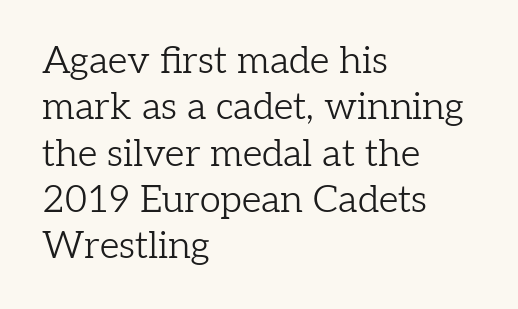
{"serif": "yes", "italic": "no", "bold": "no", "weight": "light", "width": "normal", "stroke_contrast": "low", "x_height": "medium", "monospaced": "no", "underline": "no", "align": "left", "line_spacing_ratio": 1.22, "letter_spacing": "normal", "letter_spacing_em": 0.0, "glyph_px": 38}
